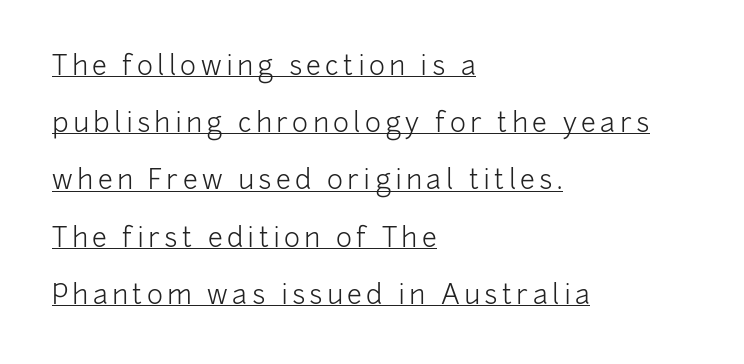
The rendered words wear a rule along their underside. Horizontally, the lines are justified to the leading edge only. Is there much room between lines? Yes — plenty of vertical air separates them. Upright lettering throughout.
